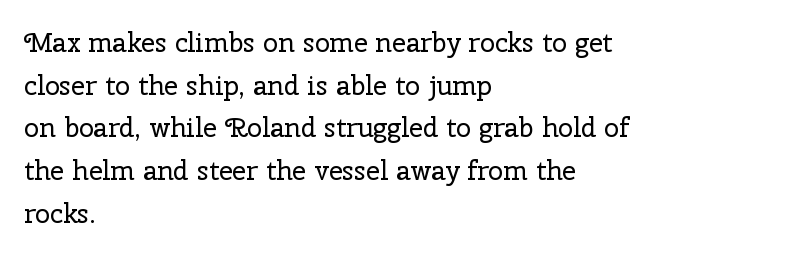
Q: Is the text bold? A: No.
Q: Is the text italic (slanted)? A: No, it is upright.
Q: Is the text underlined? A: No.
Q: How is the paragraph aligned? A: Left-aligned.
Q: Is the spacing between letters normal or unusually wide? A: Normal.
Q: Is the spacing between lines tight, normal or loose? A: Normal.
